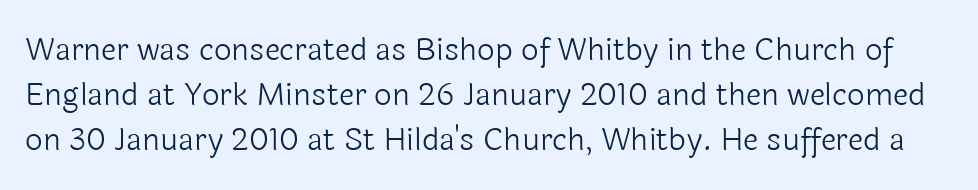
The letters advance in unequal steps, a hallmark of proportional type. When letters stand straight like this, we call the style roman or upright. A light-to-regular cut is what we see here. Vertically, the passage feels balanced, rows spaced as you'd expect. Glance below the letters and you will spot only blank space.
